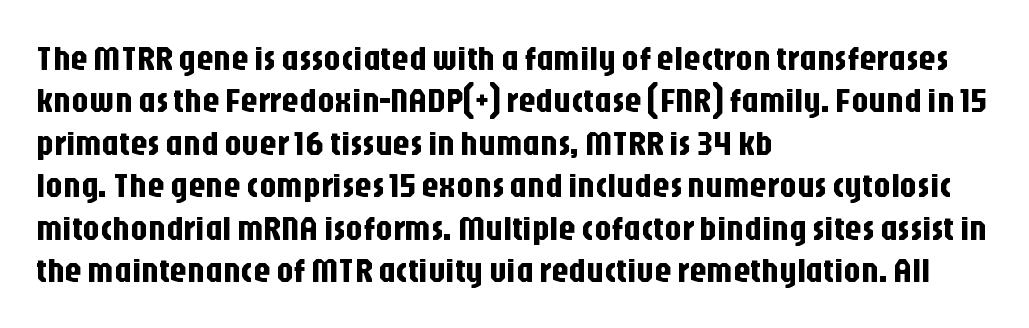
The image shows 34 px condensed sans-serif type, upright; set left-aligned, normal line spacing (1.25x), normal letter spacing, not underlined; low stroke contrast and a large x-height.
